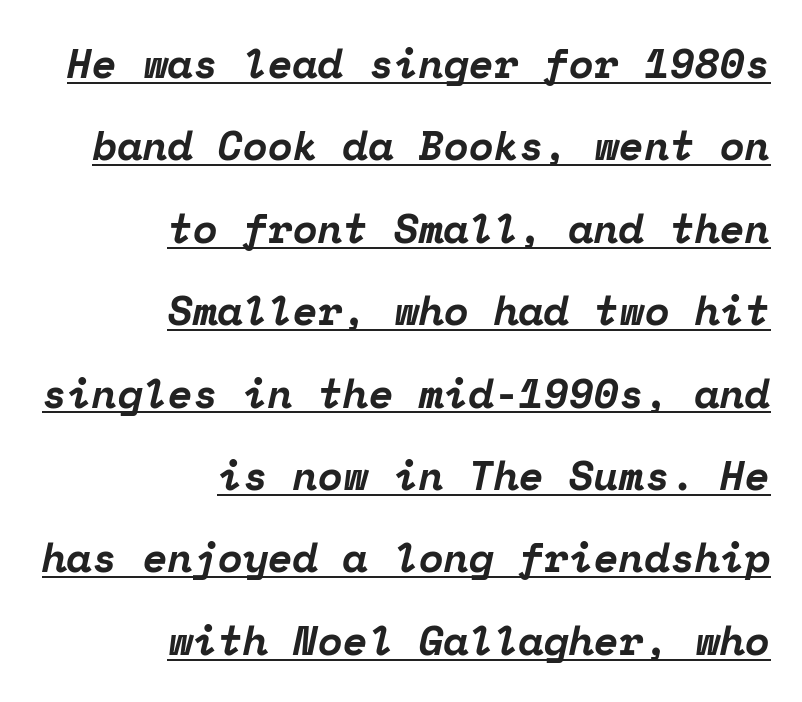
Q: Is the text bold? A: Yes.
Q: Is the text italic (slanted)? A: Yes, it leans right by about 12 degrees.
Q: Is the typeface a serif or a sans-serif typeface? A: Serif.
Q: Is the text underlined? A: Yes.
Q: How is the paragraph aligned? A: Right-aligned.
Q: Is the spacing between letters normal or unusually wide? A: Normal.
Q: Is the spacing between lines tight, normal or loose? A: Loose.
Q: Width (condensed, normal, or wide)? A: Normal.
Q: Stroke contrast? A: Low.
Q: x-height? A: Medium.
Q: Monospaced? A: Yes.
